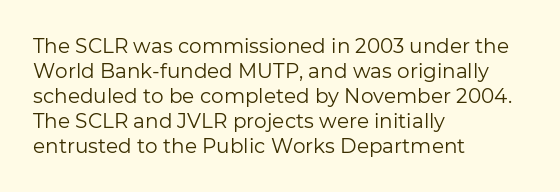
Underline: absent. These glyphs show unthickened strokes, regular width or finer. The leading is moderate, giving the passage an even texture. Upright lettering throughout.
